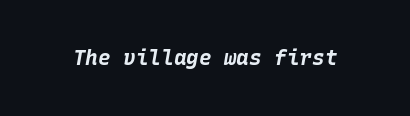
Q: Is the text bold? A: Yes.
Q: Is the text italic (slanted)? A: Yes, it leans right by about 10 degrees.
Q: Is the text underlined? A: No.
Q: Is the spacing between letters normal or unusually wide? A: Normal.
